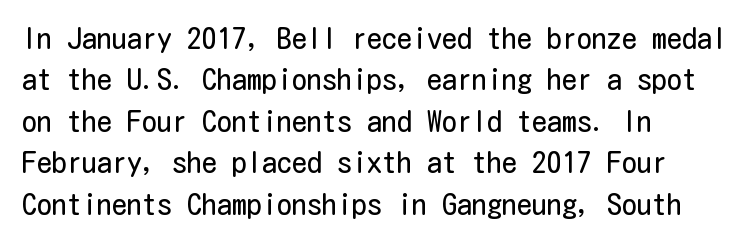
{"serif": "no", "italic": "no", "bold": "no", "weight": "regular", "width": "condensed", "stroke_contrast": "low", "x_height": "medium", "underline": "no", "align": "left", "line_spacing": "normal", "line_spacing_ratio": 1.38, "letter_spacing": "normal", "letter_spacing_em": 0.0, "glyph_px": 30}
